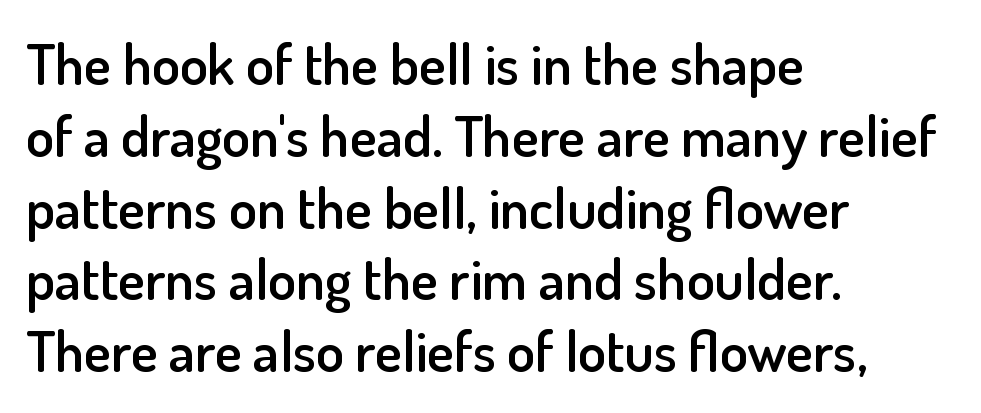
Evenly set lines give the paragraph a standard silhouette. Designer's note — italics off, roman on. A typesetter would call this proportional, since set widths differ per character. The space beneath each line is pristine and unruled. These lines keep a tight, regular rhythm from letter to letter.
